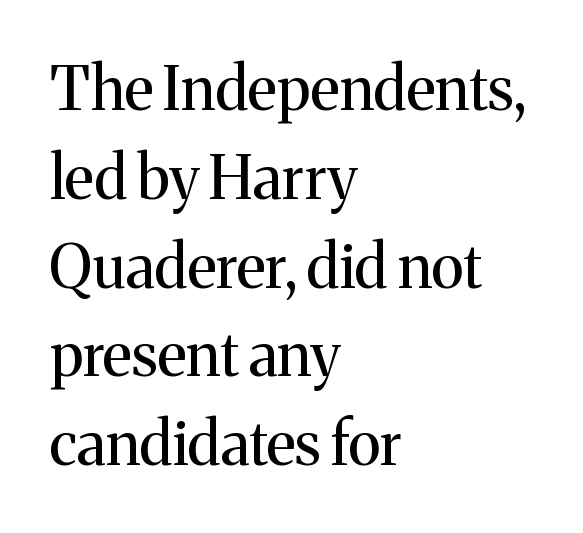
The image shows 60 px regular-weight serif type, upright; set left-aligned, normal line spacing (1.48x), normal letter spacing, not underlined; medium stroke contrast and a medium x-height.
